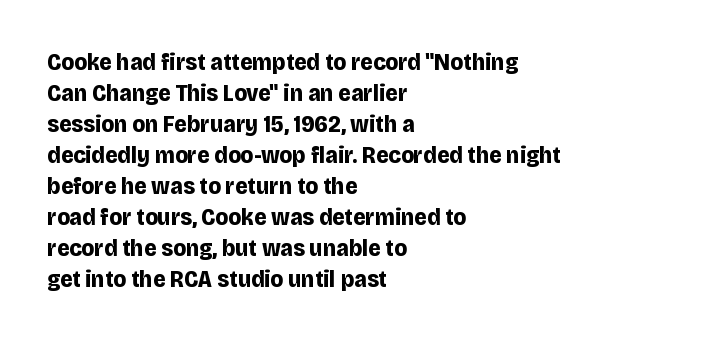
The image shows 24 px bold type, upright; set left-aligned, normal line spacing (1.29x), normal letter spacing, not underlined.
